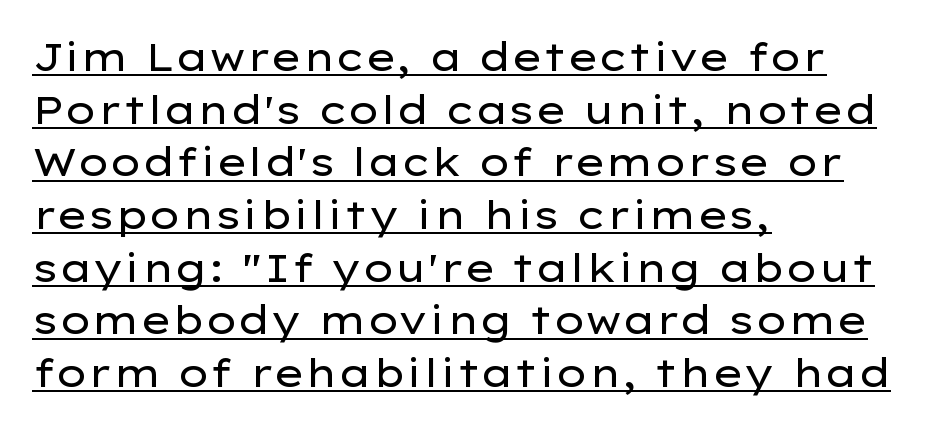
{"serif": "no", "italic": "no", "bold": "no", "weight": "regular", "width": "wide", "stroke_contrast": "low", "x_height": "medium", "monospaced": "no", "underline": "yes", "align": "left", "line_spacing": "normal", "line_spacing_ratio": 1.35, "letter_spacing": "normal", "letter_spacing_em": 0.0, "glyph_px": 39}
